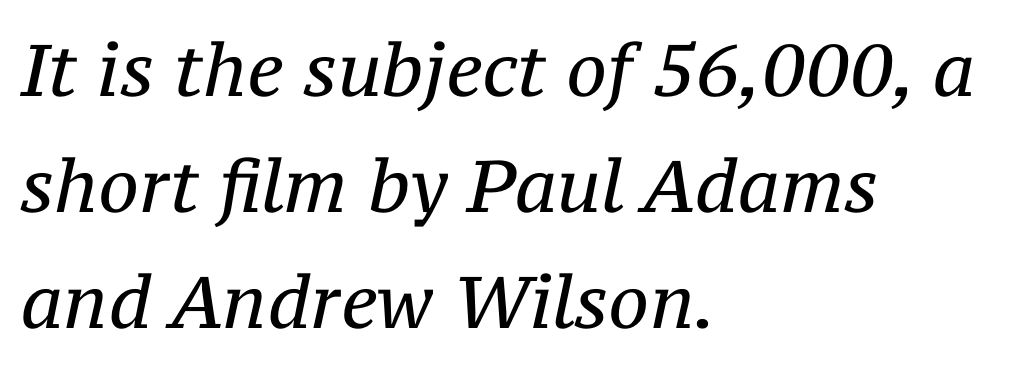
Q: Is the text bold? A: No.
Q: Is the text italic (slanted)? A: Yes, it leans right by about 12 degrees.
Q: Is the typeface a serif or a sans-serif typeface? A: Serif.
Q: Is the text underlined? A: No.
Q: How is the paragraph aligned? A: Left-aligned.
Q: Is the spacing between letters normal or unusually wide? A: Normal.
Q: Is the spacing between lines tight, normal or loose? A: Normal.
Q: Width (condensed, normal, or wide)? A: Normal.
Q: Stroke contrast? A: Medium.
Q: x-height? A: Medium.
Q: Monospaced? A: No.
